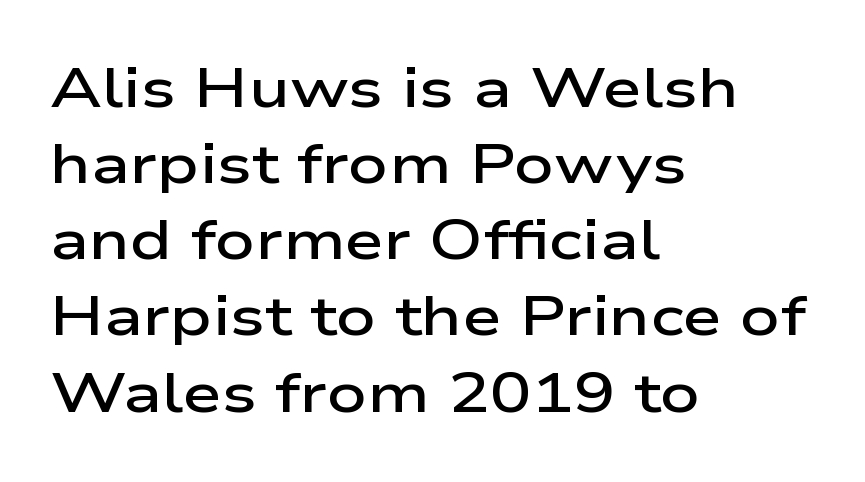
The image shows 56 px semibold, wide sans-serif type, upright; set left-aligned, normal line spacing (1.36x), normal letter spacing, not underlined; low stroke contrast and a medium x-height.
